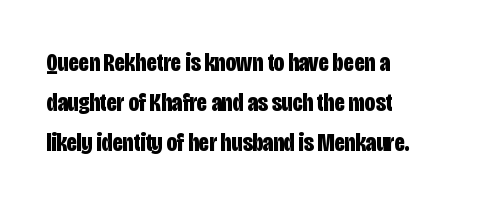
Plenty of ink on the page — the face is bold. Vertical spacing — default. Descenders hang freely into open space. All the whitespace from short lines collects on the right. This rendering leaves character spacing at its baseline value. Do the letters lean? They stand straight.
